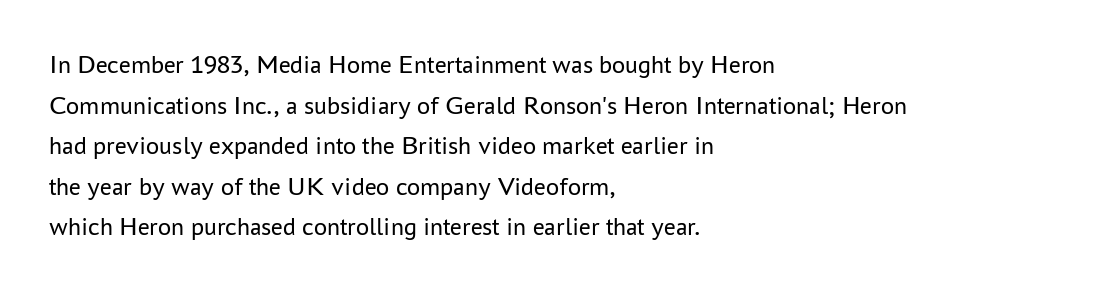
The image shows 26 px text type, upright; set left-aligned, normal line spacing (1.56x), normal letter spacing, not underlined.
